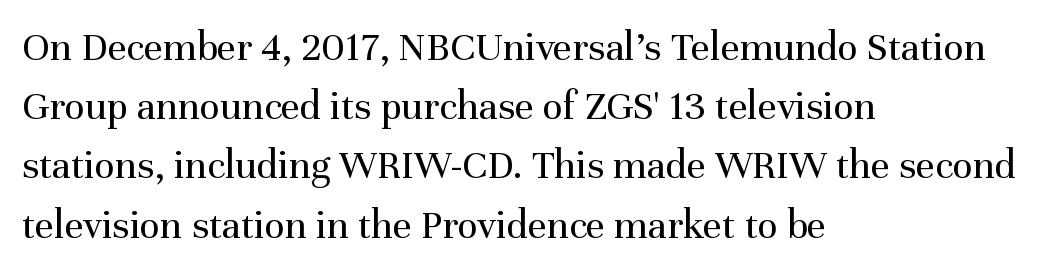
{"serif": "yes", "italic": "no", "bold": "no", "weight": "regular", "width": "normal", "stroke_contrast": "medium", "x_height": "medium", "monospaced": "no", "underline": "no", "align": "left", "line_spacing": "normal", "line_spacing_ratio": 1.41, "letter_spacing": "normal", "letter_spacing_em": 0.0, "glyph_px": 42}
